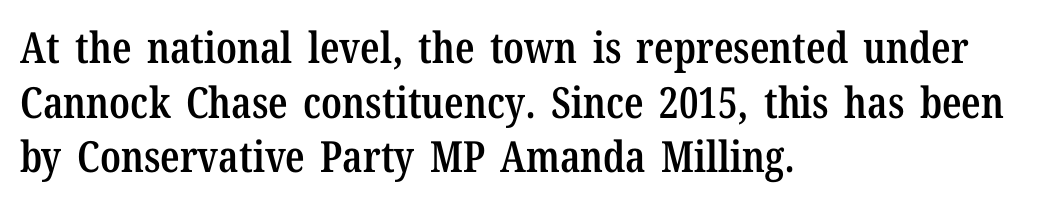
{"serif": "yes", "italic": "no", "bold": "semi", "weight": "semibold", "width": "condensed", "stroke_contrast": "low", "x_height": "medium", "monospaced": "no", "underline": "no", "align": "left", "line_spacing": "normal", "line_spacing_ratio": 1.27, "letter_spacing": "normal", "letter_spacing_em": 0.0, "glyph_px": 43}
